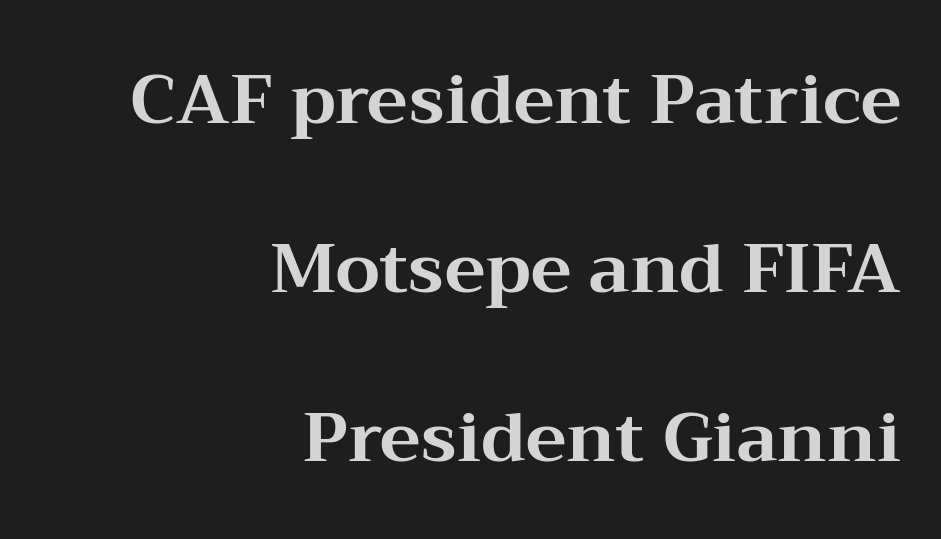
{"serif": "yes", "italic": "no", "bold": "yes", "weight": "bold", "width": "wide", "stroke_contrast": "medium", "x_height": "medium", "monospaced": "no", "underline": "no", "align": "right", "line_spacing": "loose", "line_spacing_ratio": 2.45, "letter_spacing": "normal", "letter_spacing_em": 0.0, "glyph_px": 69}
